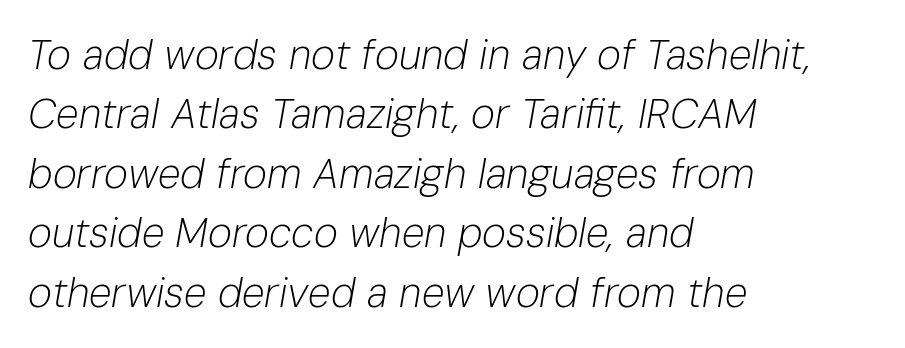
Q: Is the text bold? A: No.
Q: Is the text italic (slanted)? A: Yes, it leans right by about 10 degrees.
Q: Is the text underlined? A: No.
Q: How is the paragraph aligned? A: Left-aligned.
Q: Is the spacing between letters normal or unusually wide? A: Normal.
Q: Is the spacing between lines tight, normal or loose? A: Normal.
Q: Width (condensed, normal, or wide)? A: Normal.
Q: Stroke contrast? A: Low.
Q: x-height? A: Medium.
Q: Monospaced? A: No.
